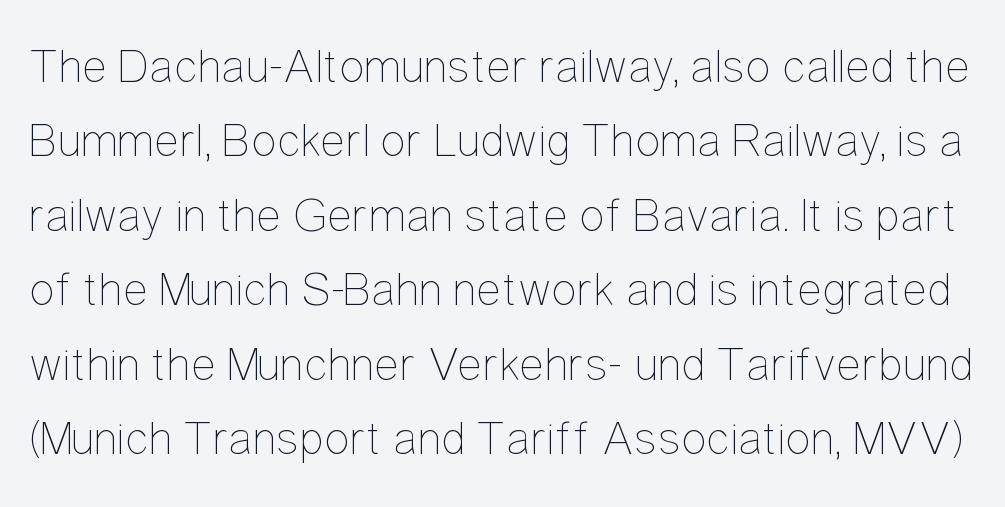
Varying glyph widths throughout — classic text-font behaviour. Characters follow at the spacing the type designer built in. Underlining? Definitely not there. Stems and bowls with no extra thickness — not bold. Compared with typical paragraphs, the rows here are spaced about the same.
